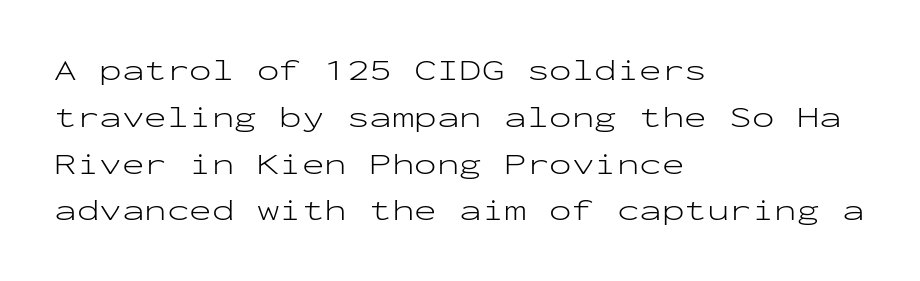
The image shows 30 px light, wide sans-serif type, upright, monospaced; set left-aligned, normal line spacing (1.56x), normal letter spacing, not underlined; low stroke contrast and a medium x-height.
